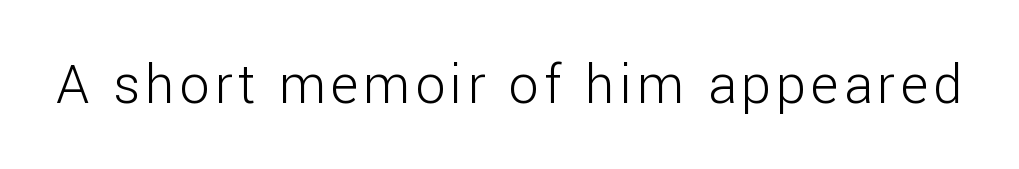
Q: Is the text bold? A: No.
Q: Is the text italic (slanted)? A: No, it is upright.
Q: Is the typeface a serif or a sans-serif typeface? A: Sans-serif.
Q: Is the text underlined? A: No.
Q: Width (condensed, normal, or wide)? A: Normal.
Q: Stroke contrast? A: Low.
Q: x-height? A: Medium.
Q: Monospaced? A: No.
